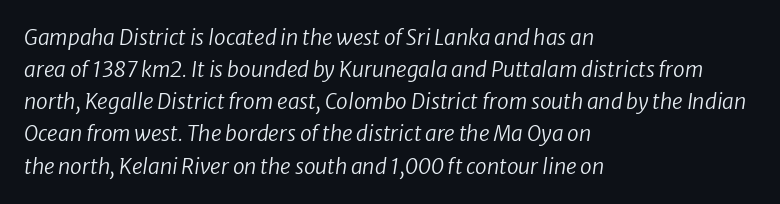
Q: Is the text bold? A: No.
Q: Is the text italic (slanted)? A: Yes, it leans right by about 8 degrees.
Q: Is the text underlined? A: No.
Q: How is the paragraph aligned? A: Left-aligned.
Q: Is the spacing between letters normal or unusually wide? A: Normal.
Q: Is the spacing between lines tight, normal or loose? A: Normal.
